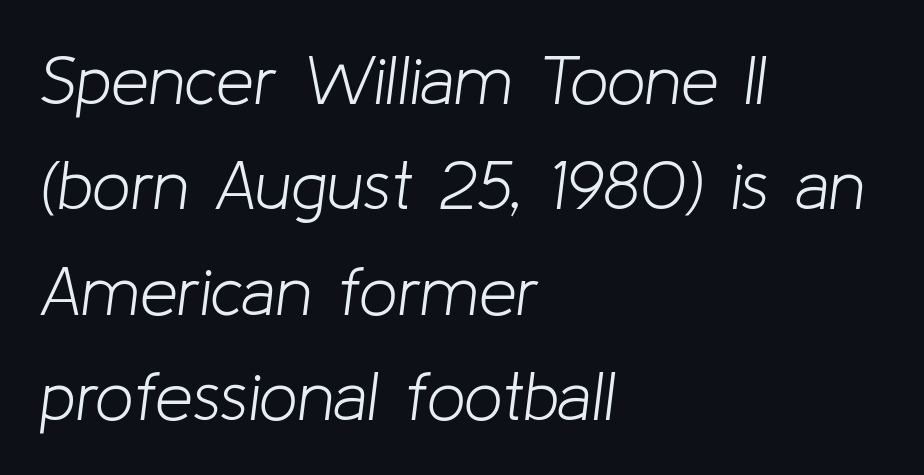
Q: Is the text bold? A: No.
Q: Is the text italic (slanted)? A: Yes, it leans right by about 8 degrees.
Q: Is the text underlined? A: No.
Q: How is the paragraph aligned? A: Left-aligned.
Q: Is the spacing between letters normal or unusually wide? A: Normal.
Q: Is the spacing between lines tight, normal or loose? A: Normal.
Q: Width (condensed, normal, or wide)? A: Normal.
Q: Stroke contrast? A: Low.
Q: x-height? A: Medium.
Q: Monospaced? A: No.
